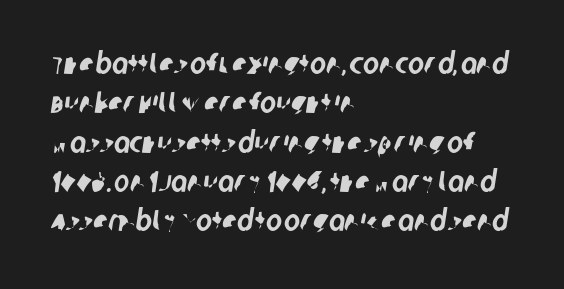
The image shows 30 px condensed sans-serif type; set left-aligned, normal line spacing (1.31x), normal letter spacing, not underlined; low stroke contrast and a large x-height.
